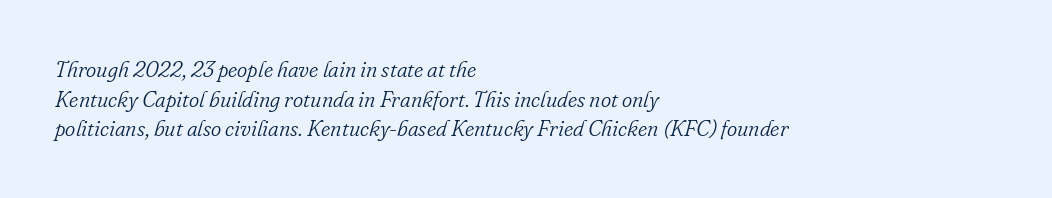
Q: Is the text bold? A: No.
Q: Is the text italic (slanted)? A: Yes, it leans right by about 16 degrees.
Q: Is the text underlined? A: No.
Q: How is the paragraph aligned? A: Left-aligned.
Q: Is the spacing between letters normal or unusually wide? A: Normal.
Q: Is the spacing between lines tight, normal or loose? A: Normal.
